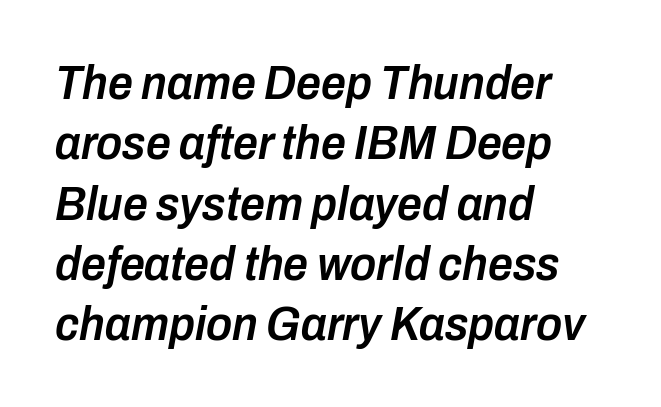
The image shows 49 px semibold, condensed type, italic (leaning right); set left-aligned, line spacing 1.23x, normal letter spacing, not underlined; low stroke contrast and a medium x-height.
